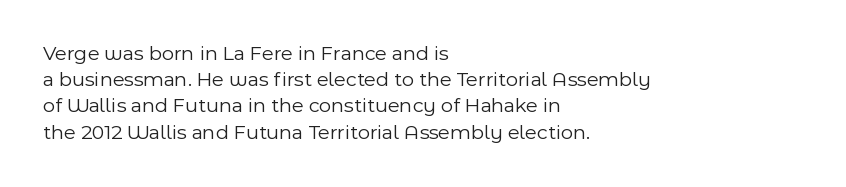
Does extra space separate the letters? No, they use regular spacing. Layout note: lines flush left. The area under the type is left untouched. This reads as an unemphasized weight, regular at the heaviest. This is roman type, the default non-slanted kind. Vertical spacing — default.
